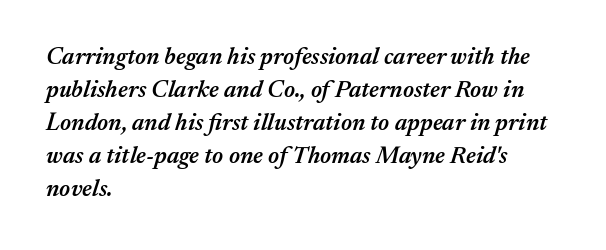
The type is set solid horizontally, with unmodified tracking. Rule under the text: the space is simply empty. Line starts are locked; line ends wander. Horizontal bands of white between lines are of average thickness. The glyphs have the mass of a demibold cut, below bold.
